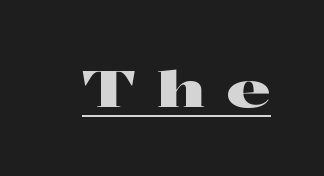
Do the characters align in a grid? No, the font is proportional. The characters display serif detailing at their extremities. The passage shown is underscored from start to finish. Is there any slant? The stems are plumb. Between one letter and the next there's a generous, obvious gap.
